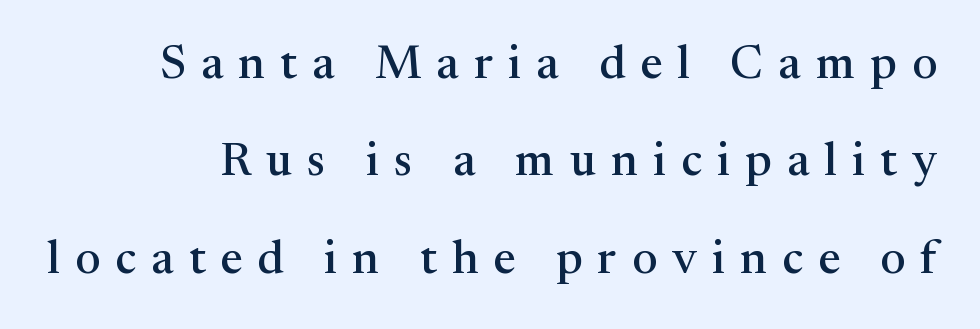
{"serif": "yes", "italic": "no", "width": "normal", "stroke_contrast": "medium", "x_height": "medium", "monospaced": "no", "underline": "no", "line_spacing": "loose", "line_spacing_ratio": 2.07, "letter_spacing": "wide", "letter_spacing_em": 0.32, "glyph_px": 47}
